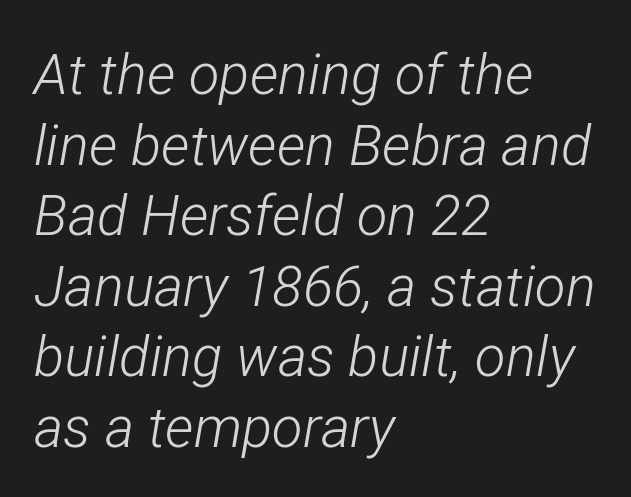
The image shows 56 px light, condensed type, italic (leaning right); set left-aligned, normal line spacing (1.26x), normal letter spacing, not underlined; low stroke contrast and a medium x-height.
